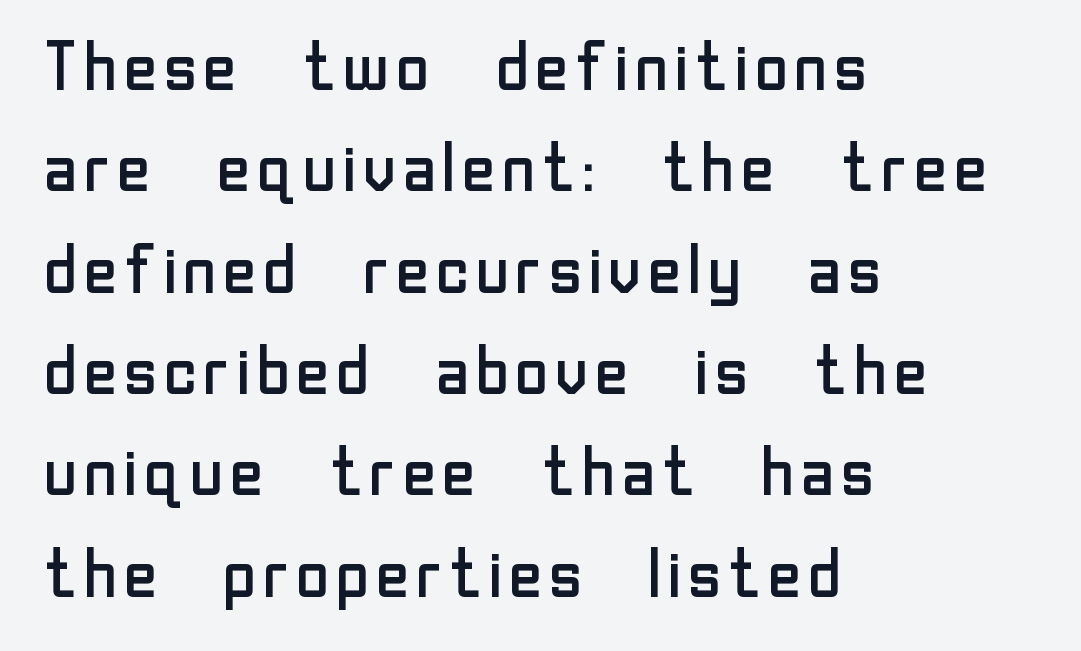
{"serif": "no", "italic": "no", "bold": "no", "weight": "regular", "width": "normal", "stroke_contrast": "low", "x_height": "medium", "monospaced": "no", "underline": "no", "align": "left", "line_spacing": "normal", "line_spacing_ratio": 1.49, "letter_spacing": "normal", "letter_spacing_em": 0.0, "glyph_px": 68}
